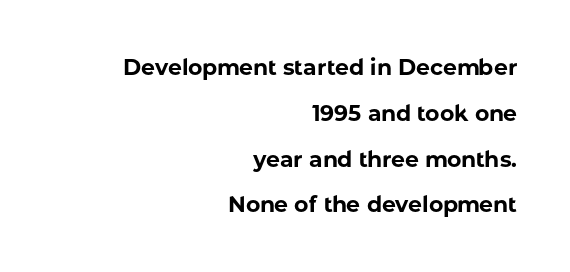
Q: Is the text bold? A: Yes.
Q: Is the text italic (slanted)? A: No, it is upright.
Q: Is the text underlined? A: No.
Q: How is the paragraph aligned? A: Right-aligned.
Q: Is the spacing between letters normal or unusually wide? A: Normal.
Q: Is the spacing between lines tight, normal or loose? A: Loose.
